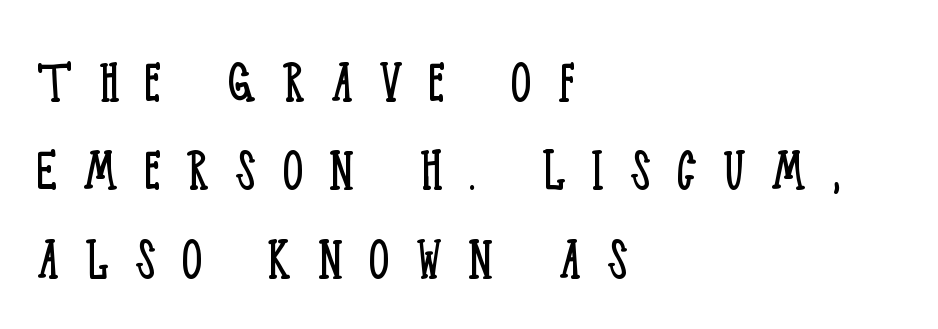
The image shows 65 px light, condensed serif type, upright; set left-aligned, normal line spacing (1.36x), unusually wide letter spacing (+0.4 em), not underlined; low stroke contrast and a large x-height.
